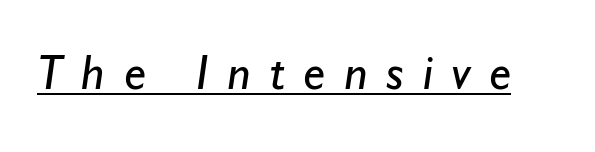
The image shows 50 px regular-weight sans-serif type; set unusually wide letter spacing (+0.38 em), underlined; low stroke contrast and a small x-height.
